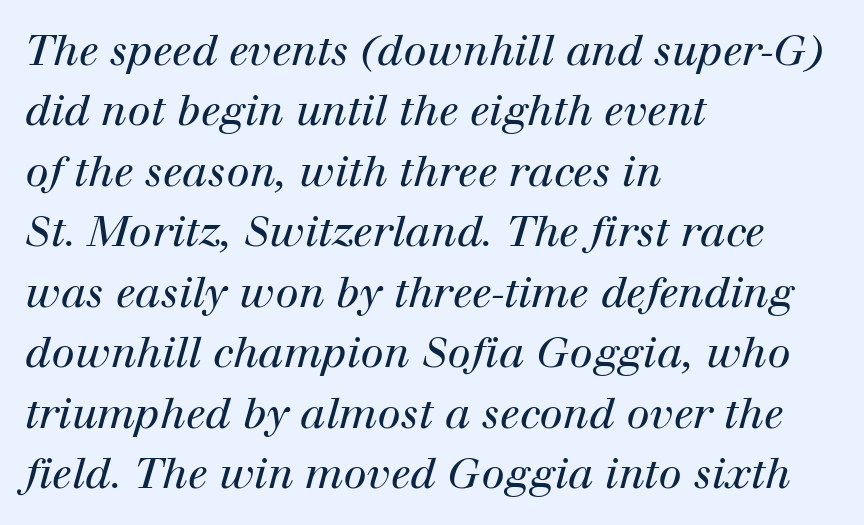
Q: Is the text bold? A: No.
Q: Is the text italic (slanted)? A: Yes, it leans right by about 12 degrees.
Q: Is the typeface a serif or a sans-serif typeface? A: Serif.
Q: Is the text underlined? A: No.
Q: How is the paragraph aligned? A: Left-aligned.
Q: Is the spacing between letters normal or unusually wide? A: Normal.
Q: Is the spacing between lines tight, normal or loose? A: Normal.
Q: Width (condensed, normal, or wide)? A: Normal.
Q: Stroke contrast? A: High.
Q: x-height? A: Medium.
Q: Monospaced? A: No.
